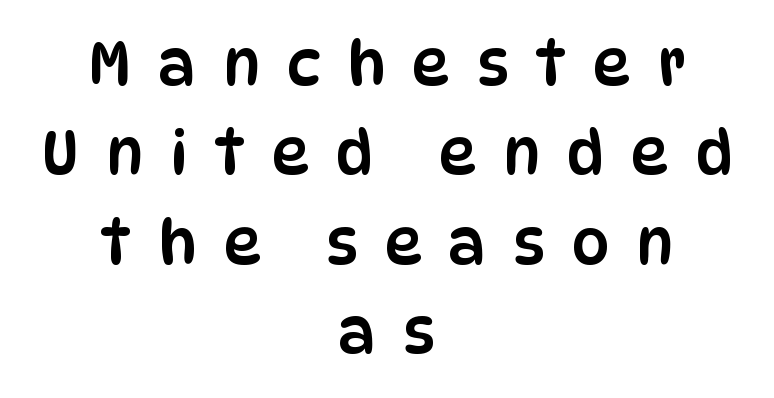
{"serif": "no", "italic": "no", "width": "condensed", "stroke_contrast": "low", "x_height": "large", "monospaced": "no", "underline": "no", "align": "center", "line_spacing": "normal", "line_spacing_ratio": 1.49, "letter_spacing": "wide", "letter_spacing_em": 0.44, "glyph_px": 60}
